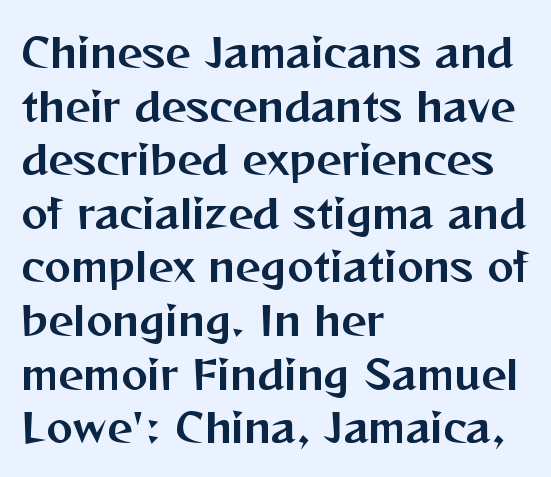
Is this a sans? Yes — the strokes have no serifs. The lines are quadded left. Glance below the letters and you will spot only blank space. It's the straight-up-and-down kind of type. The letters advance in unequal steps, a hallmark of proportional type. Nobody touched the tracking dial on this one.
